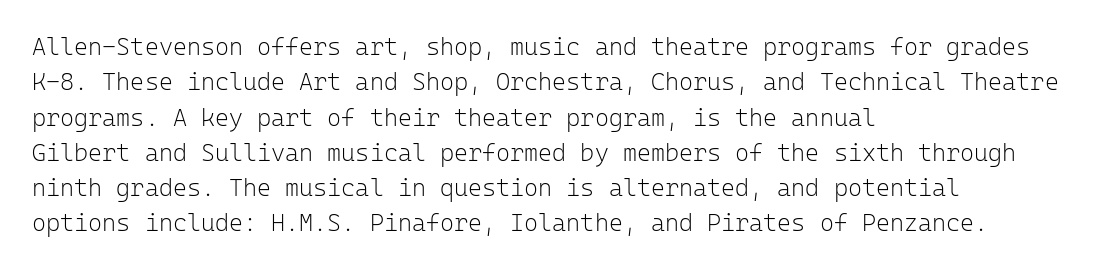
The image shows 24 px text type, upright; set left-aligned, normal line spacing (1.47x), normal letter spacing, not underlined.
